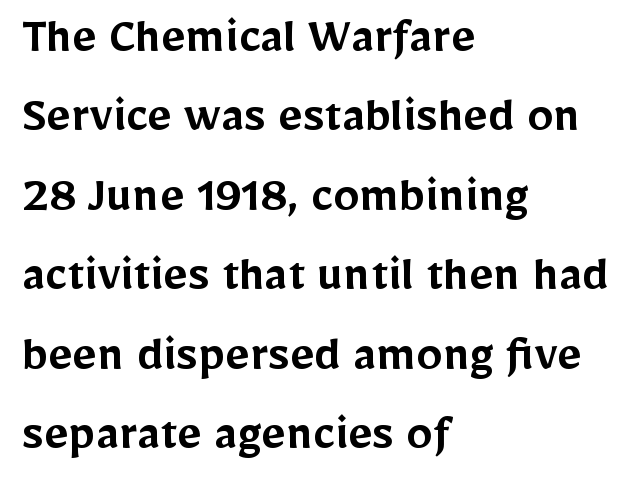
The image shows 53 px semibold sans-serif type, upright; set left-aligned, normal line spacing (1.5x), normal letter spacing, not underlined; low stroke contrast and a medium x-height.
